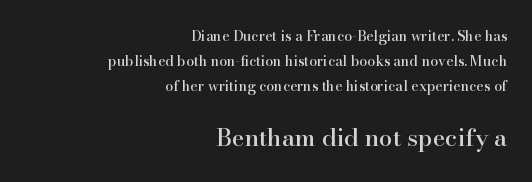
{"italic": "no", "underline": "no", "align": "right", "line_spacing_ratio": 1.79, "letter_spacing": "normal", "letter_spacing_em": 0.0, "larger_block": "second", "size_ratio": 1.71, "glyph_px": 24}
